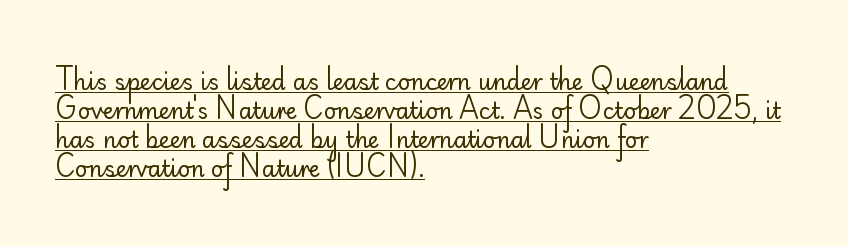
The image shows 22 px text type, upright; set left-aligned, normal line spacing (1.32x), normal letter spacing, underlined.
